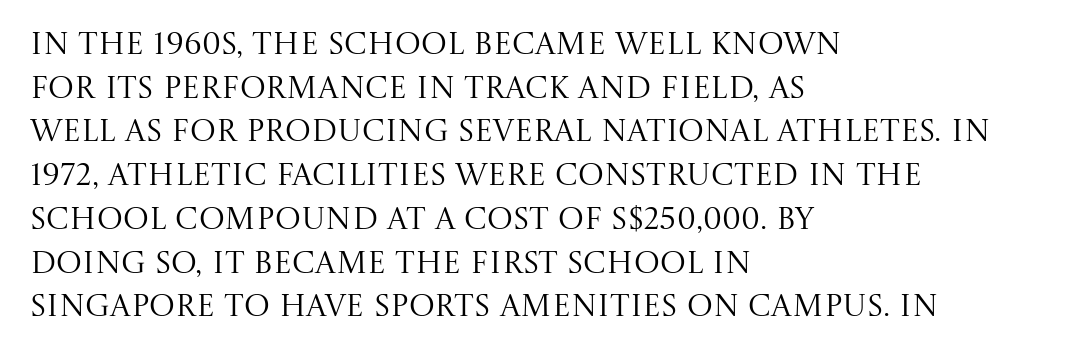
The text was rendered using a seriffed face with decorative stroke endings. The baseline area is clear. The letterforms sit shoulder to shoulder at normal distance. A normal amount of white space separates one row of letters from the next. Each line starts at the same left margin while the right side varies.
